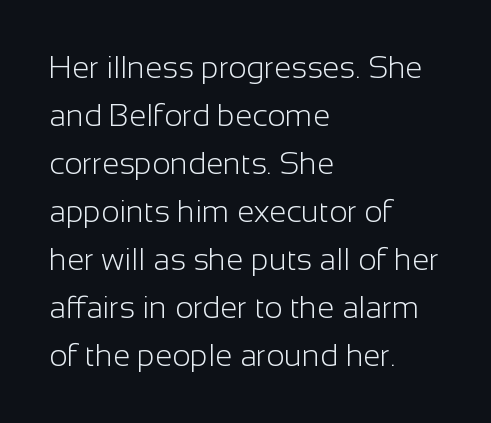
Posture: straight, roman, zero tilt. Is this a heavy cut? Hardly; it is regular or lighter. The passage shown is not underscored anywhere. The rows are spaced the way most documents space them. Spacing verdict: proportional, widths tailored to each character. How are the letters spaced? Ordinarily, with no added tracking.
